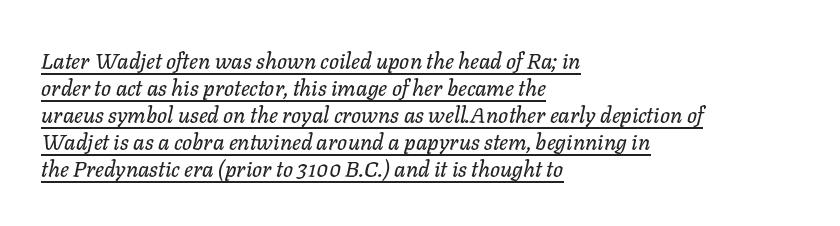
Q: Is the text italic (slanted)? A: Yes, it leans right by about 11 degrees.
Q: Is the text underlined? A: Yes.
Q: How is the paragraph aligned? A: Left-aligned.
Q: Is the spacing between letters normal or unusually wide? A: Normal.
